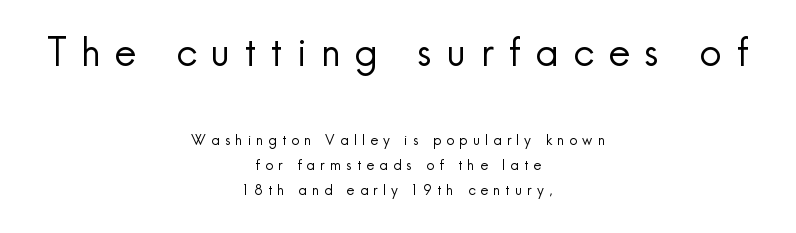
The letters look calm and open, with moderate or lighter stems. Do the characters align in a grid? No, the font is proportional. What stands out about the letter spacing? Its width — letters are far apart. The glyphs in this specimen are sans serif. Plain, unruled lines of type. Does the copy run flush right? No — it is centered line by line.
